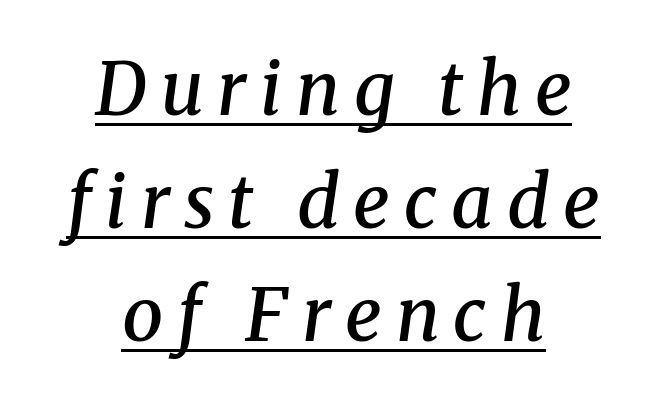
Q: Is the text bold? A: Semi-bold.
Q: Is the text italic (slanted)? A: Yes, it leans right by about 8 degrees.
Q: Is the typeface a serif or a sans-serif typeface? A: Serif.
Q: Is the text underlined? A: Yes.
Q: How is the paragraph aligned? A: Centered.
Q: Is the spacing between lines tight, normal or loose? A: Normal.
Q: Width (condensed, normal, or wide)? A: Normal.
Q: Stroke contrast? A: Medium.
Q: x-height? A: Medium.
Q: Monospaced? A: No.
